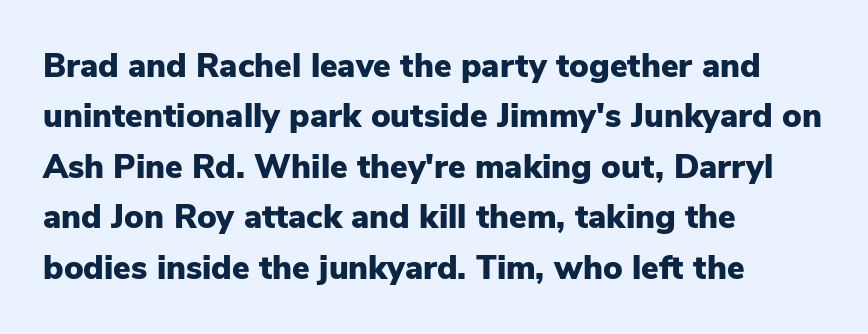
{"serif": "no", "italic": "no", "bold": "yes", "weight": "heavy", "width": "normal", "stroke_contrast": "low", "x_height": "medium", "monospaced": "no", "underline": "no", "align": "left", "line_spacing": "normal", "line_spacing_ratio": 1.53, "letter_spacing": "normal", "letter_spacing_em": 0.0, "glyph_px": 33}
